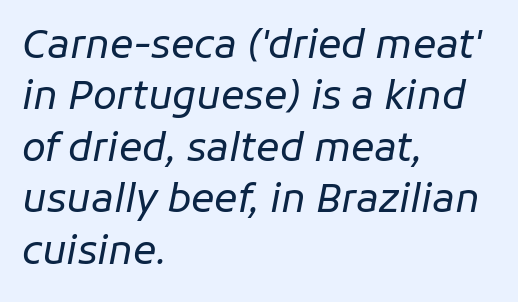
The image shows 39 px regular-weight type, italic (leaning right); set left-aligned, normal line spacing (1.32x), normal letter spacing, not underlined; low stroke contrast and a medium x-height.
